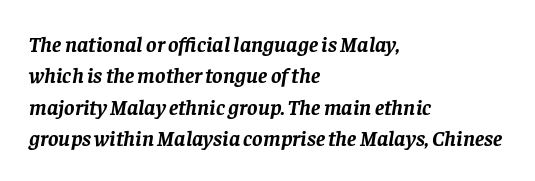
{"italic": "yes", "lean": "right", "slant_degrees": 8, "bold": "yes", "underline": "no", "align": "left", "line_spacing": "normal", "line_spacing_ratio": 1.43, "letter_spacing": "normal", "letter_spacing_em": 0.0, "glyph_px": 22}
